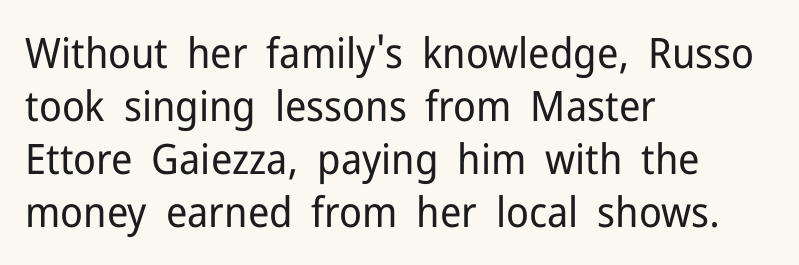
The image shows 42 px regular-weight sans-serif type, upright; set left-aligned, normal line spacing (1.26x), normal letter spacing, not underlined; low stroke contrast and a medium x-height.
